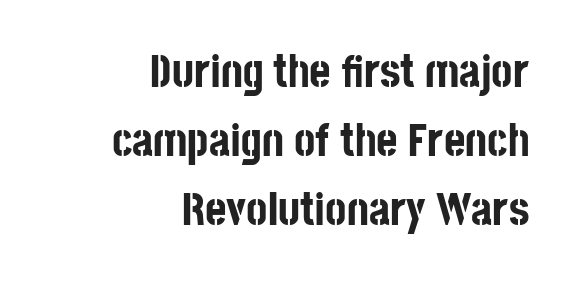
{"serif": "no", "italic": "no", "bold": "yes", "weight": "bold", "width": "condensed", "stroke_contrast": "low", "x_height": "large", "monospaced": "no", "underline": "no", "align": "right", "line_spacing": "normal", "line_spacing_ratio": 1.5, "letter_spacing": "normal", "letter_spacing_em": 0.0, "glyph_px": 46}
